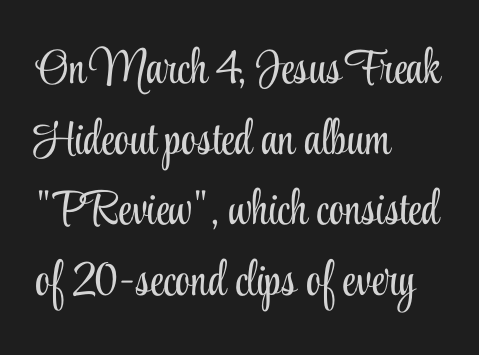
{"serif": "yes", "bold": "no", "weight": "light", "width": "condensed", "stroke_contrast": "low", "x_height": "small", "monospaced": "no", "underline": "no", "align": "left", "line_spacing": "normal", "line_spacing_ratio": 1.47, "letter_spacing": "normal", "letter_spacing_em": 0.0, "glyph_px": 48}
